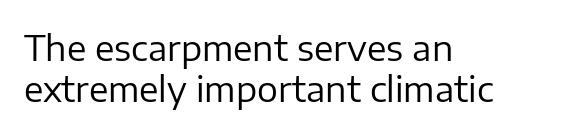
{"serif": "no", "italic": "no", "bold": "no", "weight": "regular", "width": "normal", "stroke_contrast": "low", "x_height": "medium", "monospaced": "no", "underline": "no", "align": "left", "line_spacing_ratio": 1.18, "letter_spacing": "normal", "letter_spacing_em": 0.0, "glyph_px": 35}
